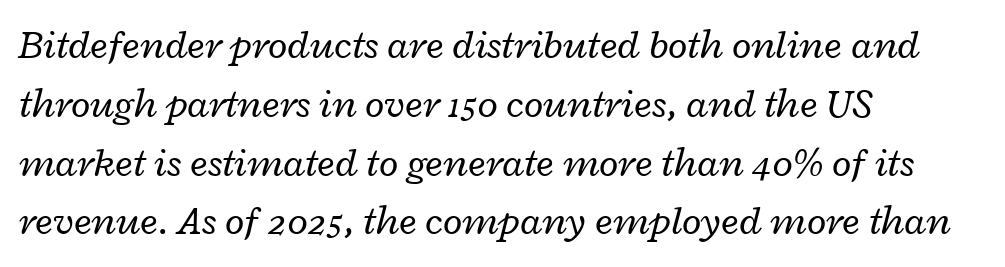
{"italic": "yes", "lean": "right", "slant_degrees": 12, "bold": "no", "weight": "regular", "width": "wide", "stroke_contrast": "low", "x_height": "medium", "monospaced": "no", "underline": "no", "align": "left", "line_spacing": "normal", "line_spacing_ratio": 1.47, "letter_spacing": "normal", "letter_spacing_em": 0.0, "glyph_px": 40}
